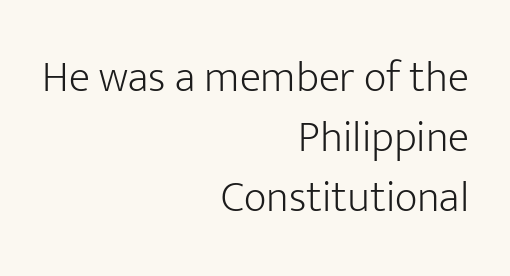
Letters rest on an invisible, unmarked baseline. The letterforms sit at book weight or below. Standard letterfit; no display-style spreading of the glyphs. No italicization has been applied; the sample stays upright.
